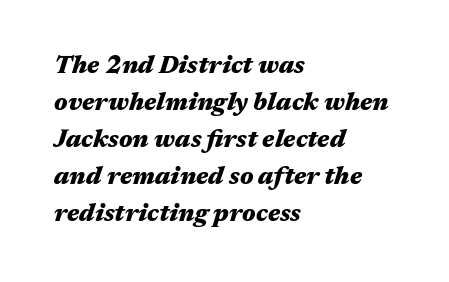
{"italic": "yes", "lean": "right", "slant_degrees": 17, "bold": "yes", "underline": "no", "align": "left", "line_spacing": "normal", "line_spacing_ratio": 1.48, "letter_spacing": "normal", "letter_spacing_em": 0.0, "glyph_px": 25}
